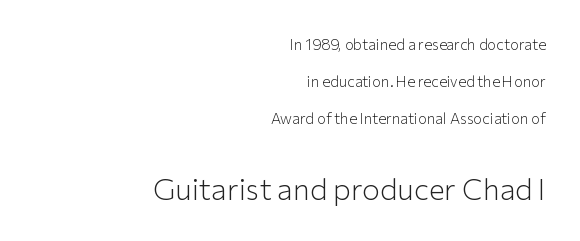
Quick note: underline off. Nothing unusual about the tracking: characters are spaced as the font intends. Reading down the block, your eye finds every line finishing at a fixed right position. Vertical strokes here are truly vertical.
